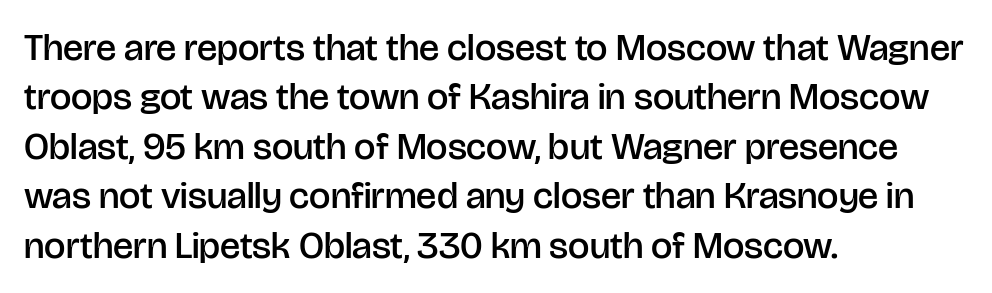
Caption: multi-line text, flush left, ragged right. Nope, no serifs anywhere on these letters. The face used here is rendered with its standard letterfit. The rendering uses natural spacing where letterforms have individual widths. Regarding leading, the lines here are spaced in the standard way.
